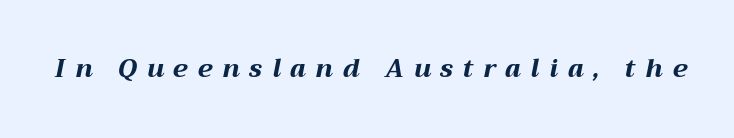
The tracking reads as deliberately expanded to a designer's eye. Typographic density is high because the face is bold. It's the slanting kind of type. The space beneath each line is pristine and unruled.
